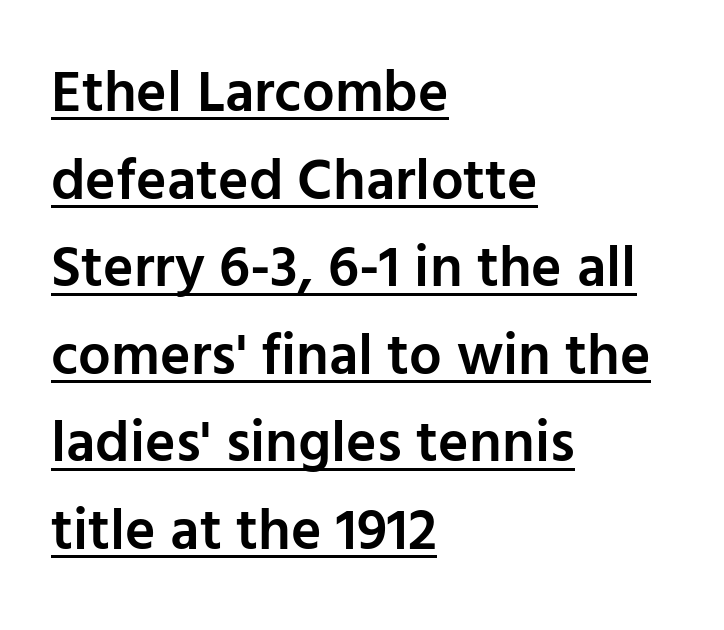
Q: Is the text bold? A: Semi-bold.
Q: Is the text italic (slanted)? A: No, it is upright.
Q: Is the typeface a serif or a sans-serif typeface? A: Sans-serif.
Q: Is the text underlined? A: Yes.
Q: How is the paragraph aligned? A: Left-aligned.
Q: Is the spacing between letters normal or unusually wide? A: Normal.
Q: Is the spacing between lines tight, normal or loose? A: Normal.
Q: Width (condensed, normal, or wide)? A: Normal.
Q: Stroke contrast? A: Low.
Q: x-height? A: Medium.
Q: Monospaced? A: No.
